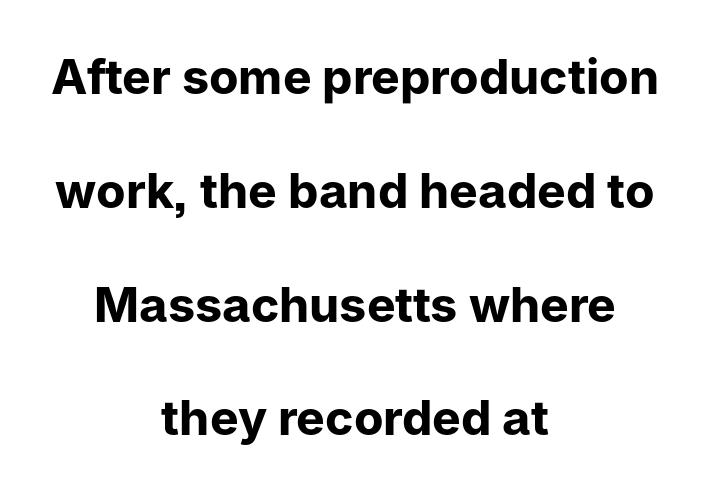
The passage shown is emphatically bold. The line-height multiplier appears high, well above default. Centered paragraph, ragged on both sides. Nope, no serifs anywhere on these letters. Nobody touched the tracking dial on this one.
